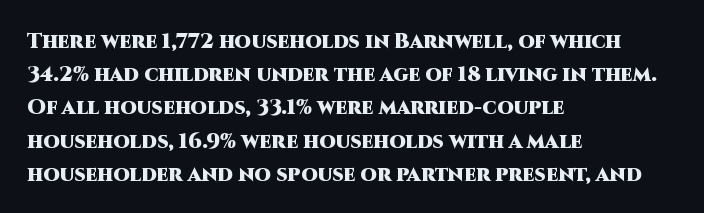
The image shows 21 px bold type, upright; set left-aligned, normal line spacing (1.58x), normal letter spacing, not underlined.
